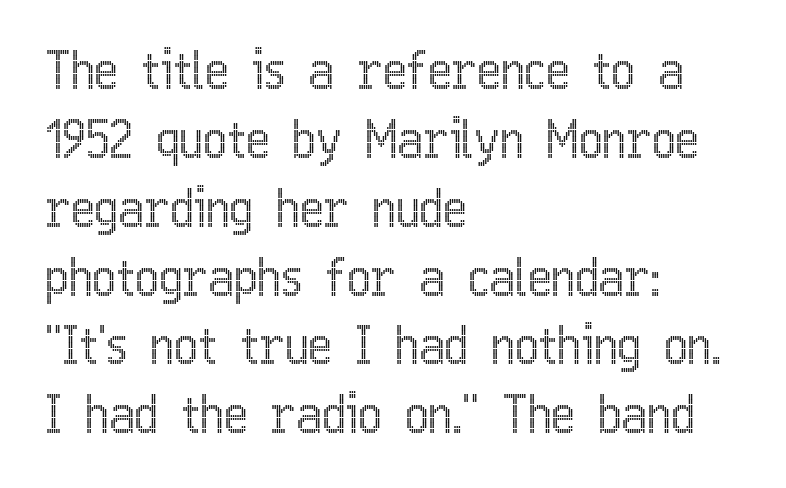
The image shows 51 px condensed type, upright; set left-aligned, normal line spacing (1.35x), normal letter spacing, not underlined; a medium x-height.
